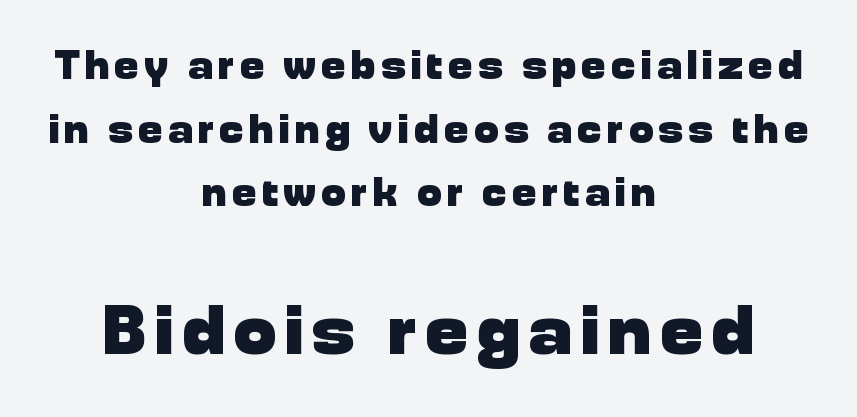
The image shows 71 px heavy sans-serif type, upright; set centered, normal line spacing (1.55x), not underlined; the second (bottom) block is 1.73x larger; low stroke contrast and a medium x-height.
